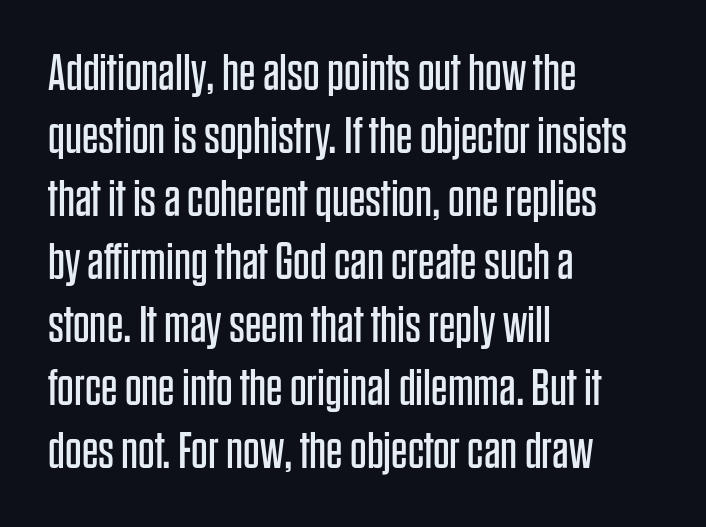
The image shows 52 px regular-weight, condensed sans-serif type, upright; set left-aligned, line spacing 1.21x, normal letter spacing, not underlined; low stroke contrast and a large x-height.
